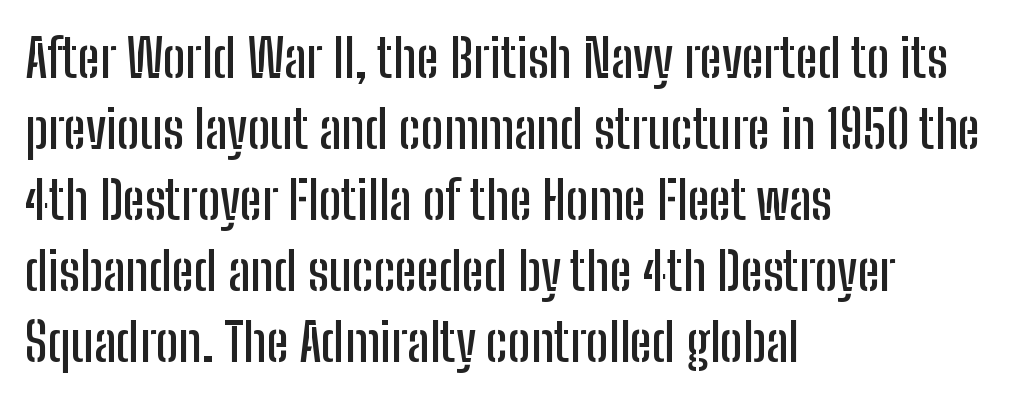
Q: Is the text italic (slanted)? A: No, it is upright.
Q: Is the typeface a serif or a sans-serif typeface? A: Sans-serif.
Q: Is the text underlined? A: No.
Q: How is the paragraph aligned? A: Left-aligned.
Q: Is the spacing between letters normal or unusually wide? A: Normal.
Q: Is the spacing between lines tight, normal or loose? A: Normal.
Q: Width (condensed, normal, or wide)? A: Condensed.
Q: Stroke contrast? A: Low.
Q: x-height? A: Medium.
Q: Monospaced? A: No.
